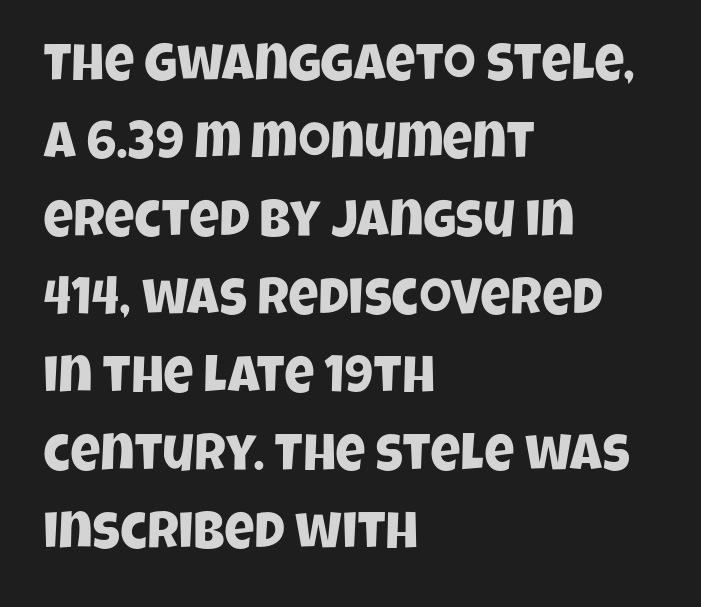
The image shows 52 px condensed sans-serif type; set left-aligned, normal line spacing (1.5x), normal letter spacing, not underlined; low stroke contrast and a large x-height.
